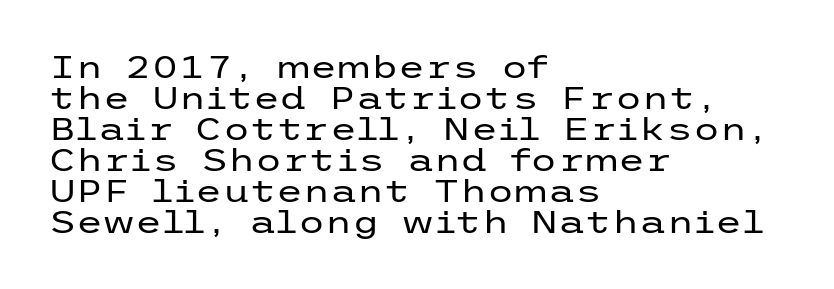
This sample is left-justified, so line endings fall wherever the words run out. This sample uses plain, unmodified letter spacing. The typeface chosen for these lines omits serifs. Rendered with straight, roman letterforms. The specimen omits any rule beneath the text block's lines. The line-height multiplier appears low, near solid setting.
